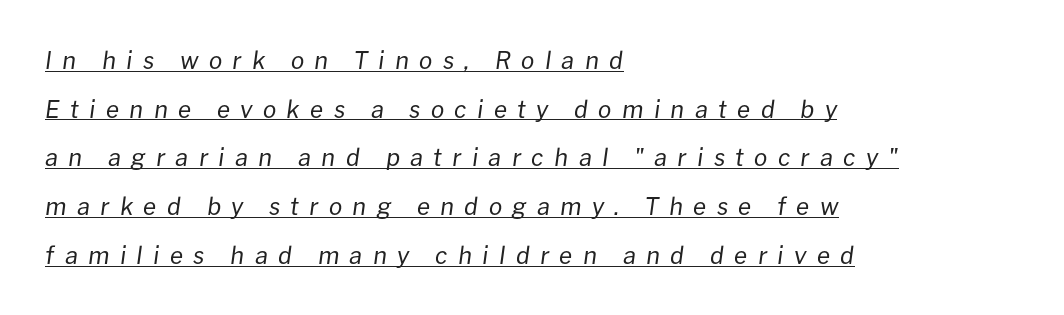
The image shows 24 px text type, italic (leaning right); set left-aligned, loose line spacing (2.03x), unusually wide letter spacing (+0.43 em), underlined.
